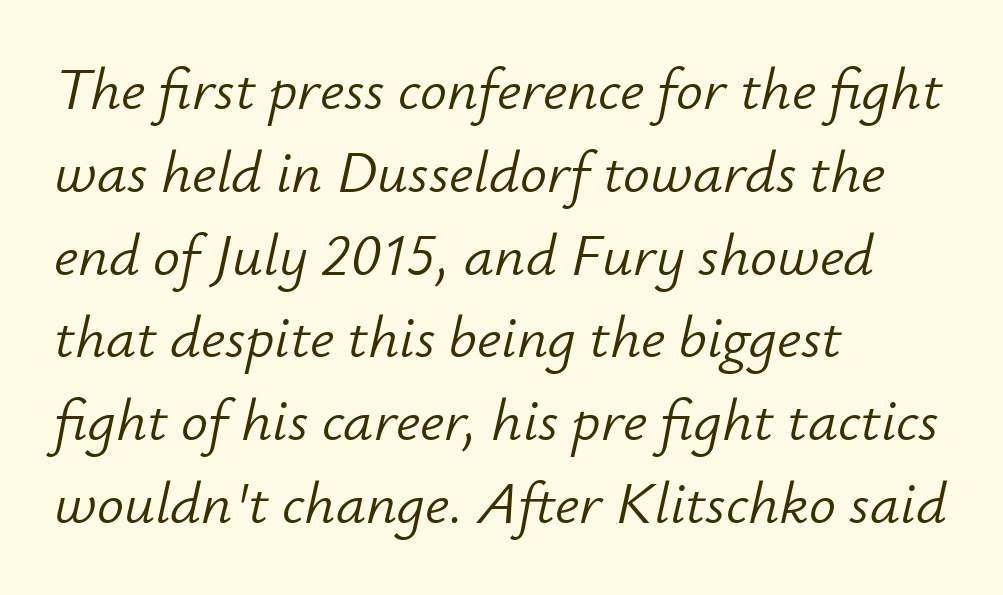
Q: Is the text bold? A: No.
Q: Is the text italic (slanted)? A: Yes, it leans right by about 12 degrees.
Q: Is the text underlined? A: No.
Q: How is the paragraph aligned? A: Left-aligned.
Q: Is the spacing between letters normal or unusually wide? A: Normal.
Q: Is the spacing between lines tight, normal or loose? A: Normal.
Q: Width (condensed, normal, or wide)? A: Normal.
Q: Stroke contrast? A: Low.
Q: x-height? A: Small.
Q: Monospaced? A: No.
